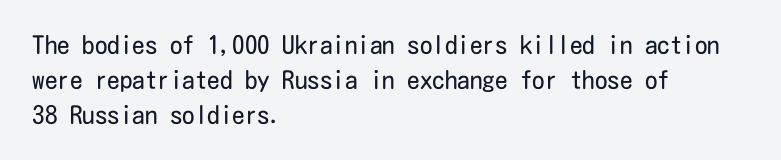
The image shows 25 px text type, upright; set left-aligned, normal line spacing (1.41x), normal letter spacing, not underlined.
